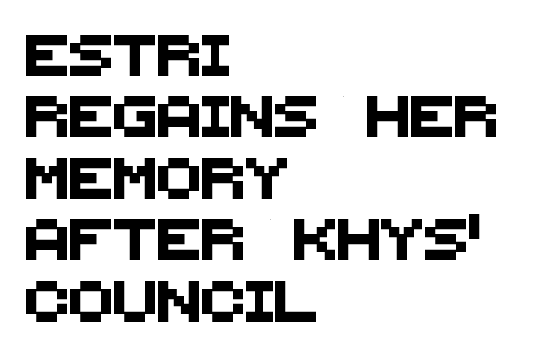
The image shows 41 px sans-serif type; set left-aligned, normal line spacing (1.5x), normal letter spacing, not underlined; medium stroke contrast and a large x-height.
